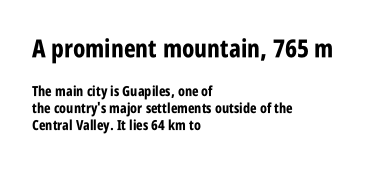
{"italic": "no", "bold": "yes", "underline": "no", "align": "left", "line_spacing_ratio": 1.21, "letter_spacing": "normal", "letter_spacing_em": 0.0, "larger_block": "first", "size_ratio": 1.79, "glyph_px": 25}
